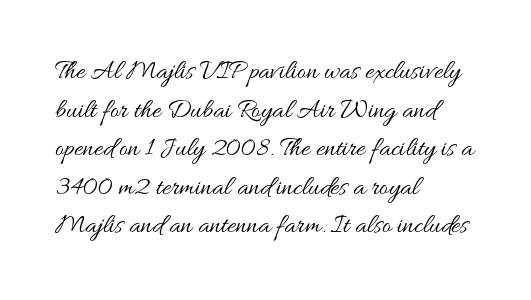
Q: Is the text bold? A: No.
Q: Is the text italic (slanted)? A: Yes.
Q: Is the text underlined? A: No.
Q: How is the paragraph aligned? A: Left-aligned.
Q: Is the spacing between letters normal or unusually wide? A: Normal.
Q: Is the spacing between lines tight, normal or loose? A: Normal.
